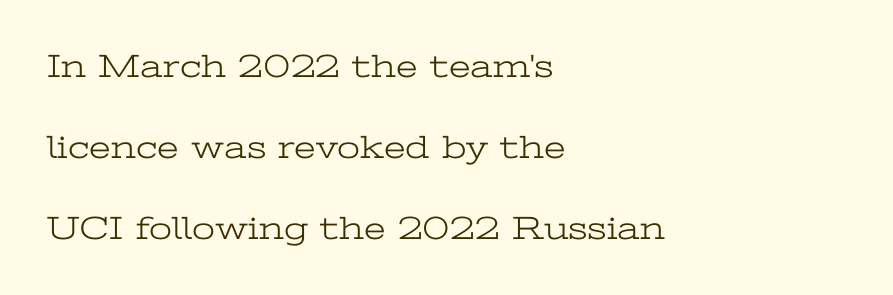
The image shows 33 px light, wide serif type, upright; set left-aligned, loose line spacing (2.46x), normal letter spacing, not underlined; low stroke contrast and a medium x-height.
